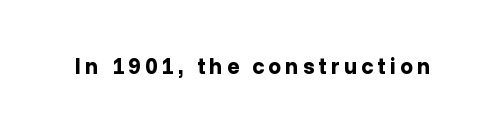
Q: Is the text bold? A: Yes.
Q: Is the text italic (slanted)? A: No, it is upright.
Q: Is the text underlined? A: No.
